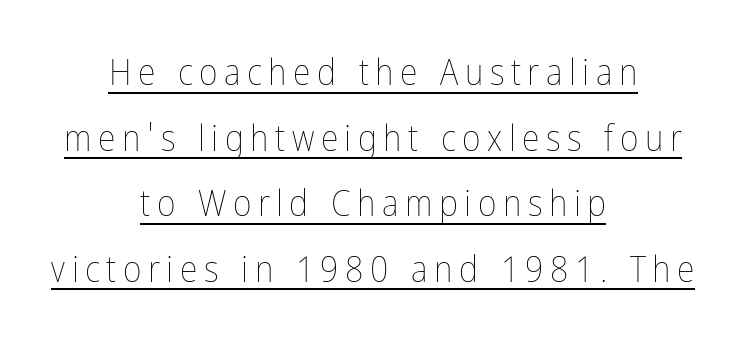
The image shows 36 px thin, condensed type, upright; set centered, line spacing 1.82x, underlined; low stroke contrast and a medium x-height.
